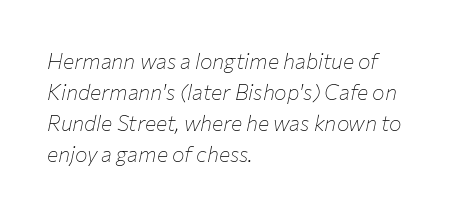
{"italic": "yes", "lean": "right", "slant_degrees": 12, "bold": "no", "underline": "no", "align": "left", "line_spacing": "normal", "line_spacing_ratio": 1.48, "letter_spacing": "normal", "letter_spacing_em": 0.0, "glyph_px": 21}
